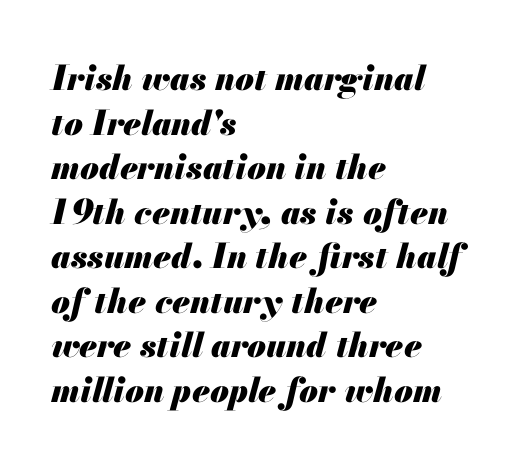
Q: Is the text bold? A: Yes.
Q: Is the text italic (slanted)? A: Yes, it leans right by about 13 degrees.
Q: Is the text underlined? A: No.
Q: How is the paragraph aligned? A: Left-aligned.
Q: Is the spacing between letters normal or unusually wide? A: Normal.
Q: Is the spacing between lines tight, normal or loose? A: Normal.
Q: Width (condensed, normal, or wide)? A: Normal.
Q: Stroke contrast? A: Medium.
Q: x-height? A: Small.
Q: Monospaced? A: No.
